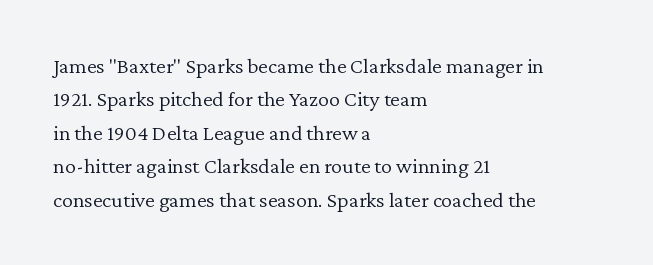
Summary of vertical rhythm: regular, with standard interline spacing. No extra ink here — the face is not bold. Quick note: not italic, upright. Horizontal alignment here is leftward, the default for most running prose.
